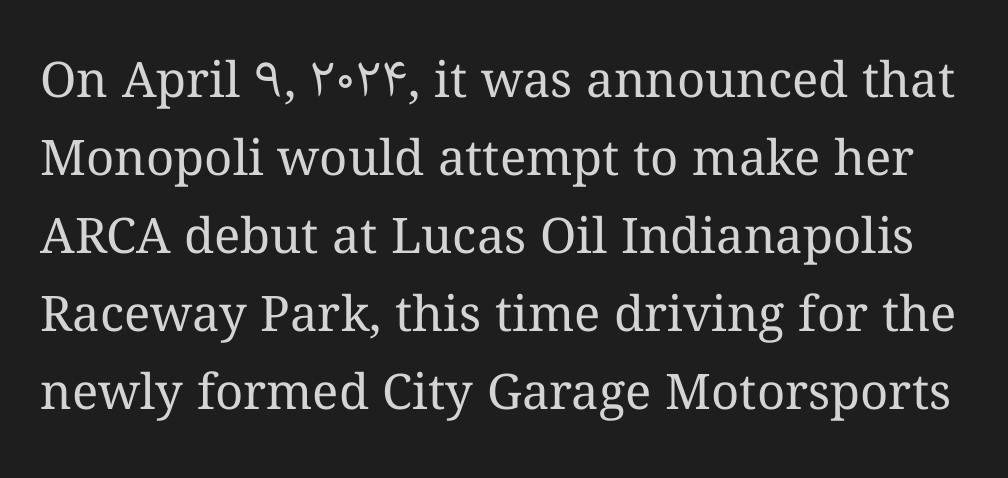
Looks like regular typesetting: each glyph gets only the width it needs. No chunkiness to these letters — they're not bold. Whoever set this chose a conventional vertical rhythm. Look at the tracking — it's just the regular setting, nothing added.
